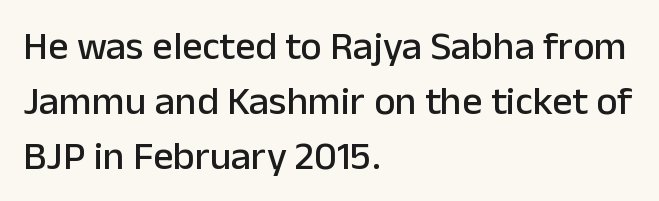
{"serif": "no", "italic": "no", "width": "normal", "stroke_contrast": "low", "x_height": "medium", "monospaced": "no", "underline": "no", "align": "left", "line_spacing": "normal", "line_spacing_ratio": 1.38, "letter_spacing": "normal", "letter_spacing_em": 0.0, "glyph_px": 40}
